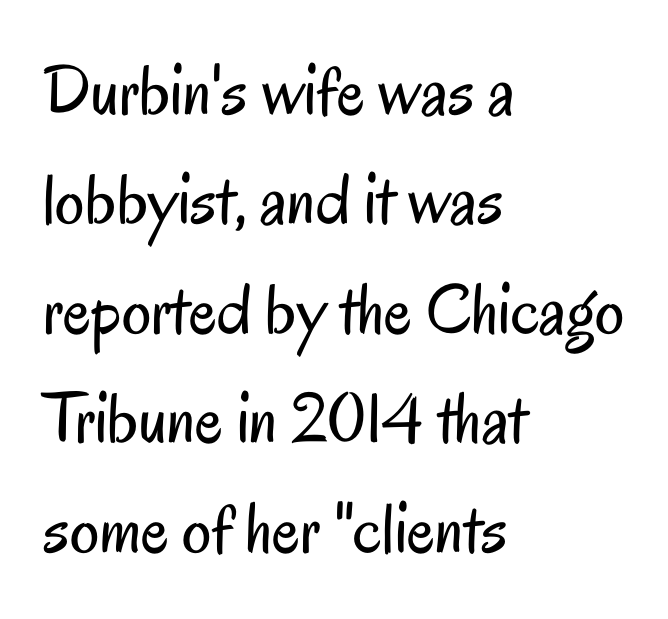
Looks like regular typesetting: each glyph gets only the width it needs. Stroke terminals: plain, sans-serif. Italic? Not at all — the glyphs are vertical. The typesetter chose a ragged-right arrangement here. The gaps between neighbouring characters are ordinary and unremarkable.
